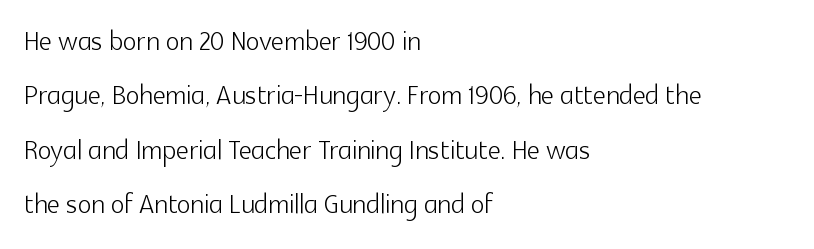
This rendering features lettering with no underline. The rendering shows plain stroke endings on the letterforms — a sans-serif design. Does the leading feel generous? No, just average. This sample is left-justified, so line endings fall wherever the words run out. When letters stand straight like this, we call the style roman or upright. Nothing unusual about the tracking: characters are spaced as the font intends.
